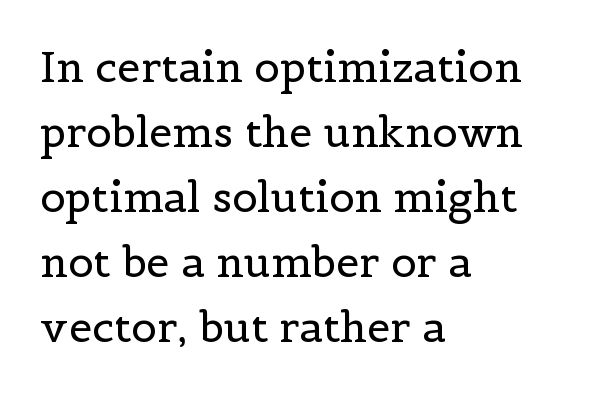
{"serif": "yes", "italic": "no", "bold": "no", "weight": "regular", "width": "normal", "x_height": "medium", "monospaced": "no", "underline": "no", "align": "left", "line_spacing": "normal", "line_spacing_ratio": 1.55, "letter_spacing": "normal", "letter_spacing_em": 0.0, "glyph_px": 42}
